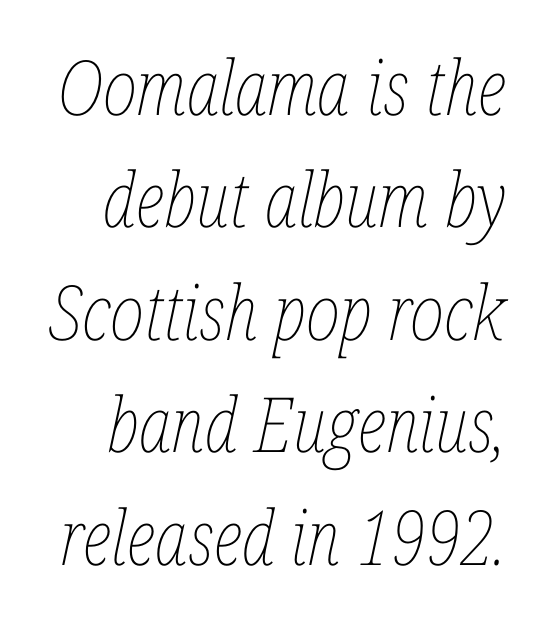
The face looks like a standard text weight, possibly lighter. What stands out about the letter spacing? Nothing — it is the standard amount. When letters slant like this, we call the style italic. The rendering uses natural spacing where letterforms have individual widths. In terms of leading, this rendering sits right in the middle. The passage shown is not underscored anywhere.
